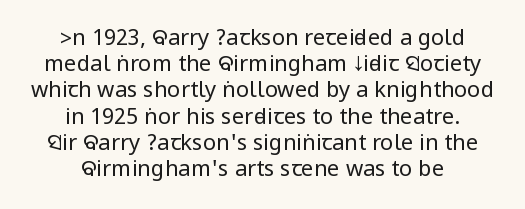
The image shows 22 px text type, upright; set centered, line spacing 1.19x, normal letter spacing, not underlined.
